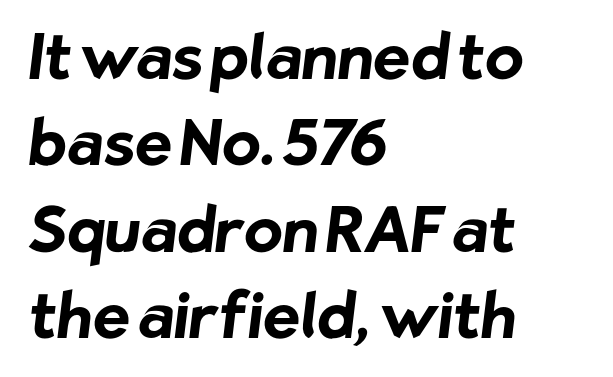
The image shows 63 px bold sans-serif type; set left-aligned, normal line spacing (1.37x), normal letter spacing, not underlined; low stroke contrast and a medium x-height.
